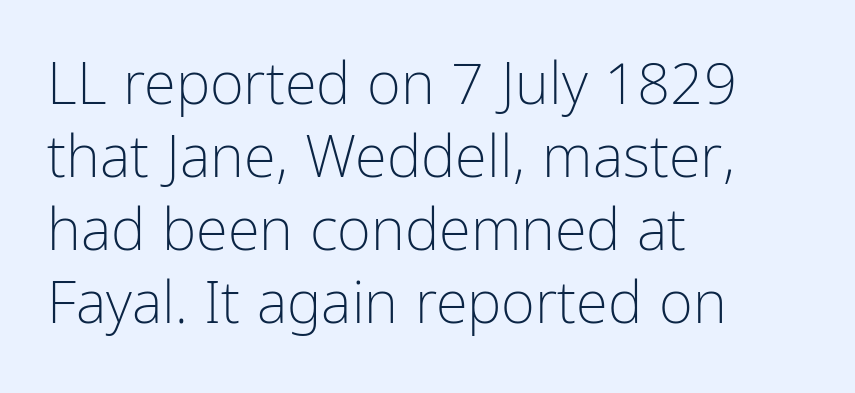
{"serif": "no", "italic": "no", "bold": "no", "weight": "light", "width": "condensed", "stroke_contrast": "low", "x_height": "medium", "monospaced": "no", "underline": "no", "align": "left", "line_spacing": "normal", "line_spacing_ratio": 1.26, "letter_spacing": "normal", "letter_spacing_em": 0.0, "glyph_px": 58}
